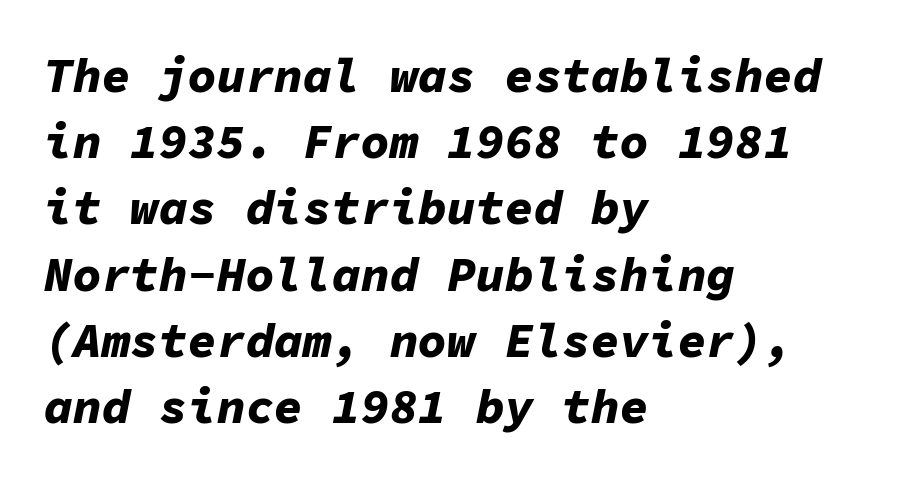
{"italic": "yes", "lean": "right", "slant_degrees": 11, "bold": "yes", "weight": "bold", "width": "normal", "stroke_contrast": "low", "x_height": "medium", "monospaced": "yes", "underline": "no", "align": "left", "line_spacing": "normal", "line_spacing_ratio": 1.38, "letter_spacing": "normal", "letter_spacing_em": 0.0, "glyph_px": 48}
